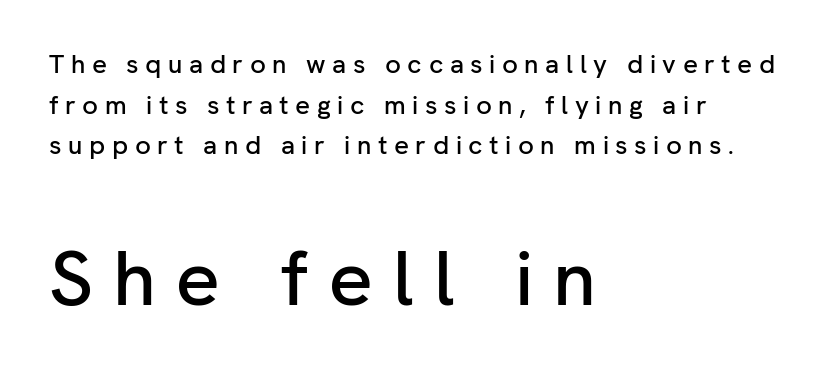
If you drew a line through each stem, it would be perfectly vertical. Caption: multi-line text, flush left, ragged right. The emphasis by scale lands on block number two, below. A sans-serif font was chosen for this passage.
